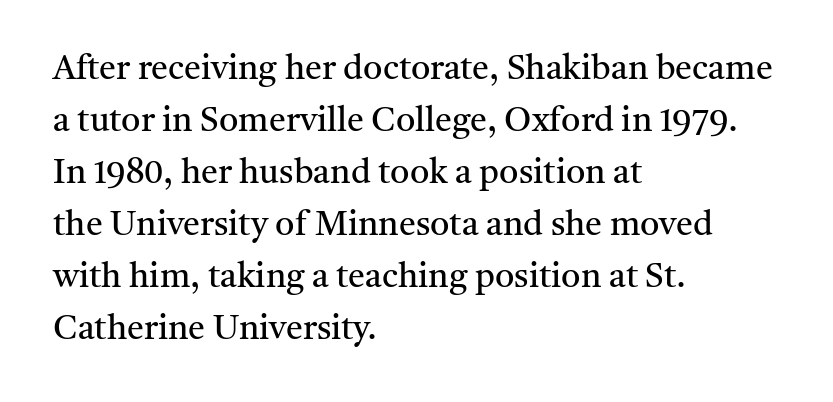
Character widths vary here, with narrow letters taking less room than wide ones. Compared with typical paragraphs, the rows here are spaced about the same. Descenders are the only things crossing below the line. The passage shown is typeset with a serif family. Horizontal alignment here is leftward, the default for most running prose. Vertical strokes here are truly vertical.
